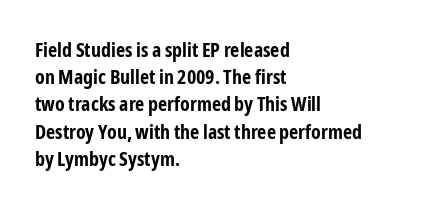
Vertical strokes here are truly vertical. Line spacing here is normal. The rendering anchors every line to the left-hand side. Short note: letters normally spaced. Has an underline been added? It has not. The sample has been set heavy, in full bold.
